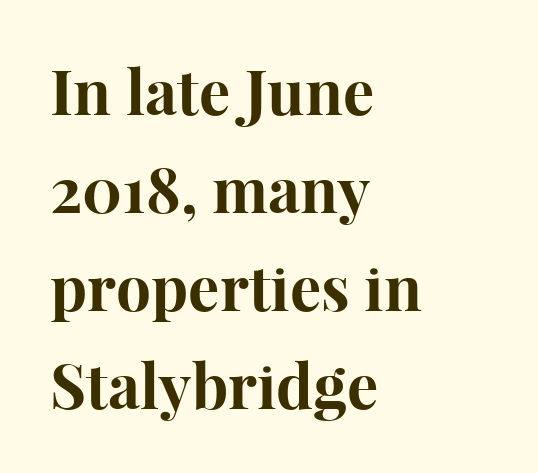
{"serif": "yes", "italic": "no", "bold": "yes", "weight": "bold", "width": "normal", "stroke_contrast": "high", "x_height": "medium", "monospaced": "no", "underline": "no", "align": "left", "line_spacing": "normal", "line_spacing_ratio": 1.58, "letter_spacing": "normal", "letter_spacing_em": 0.0, "glyph_px": 62}
